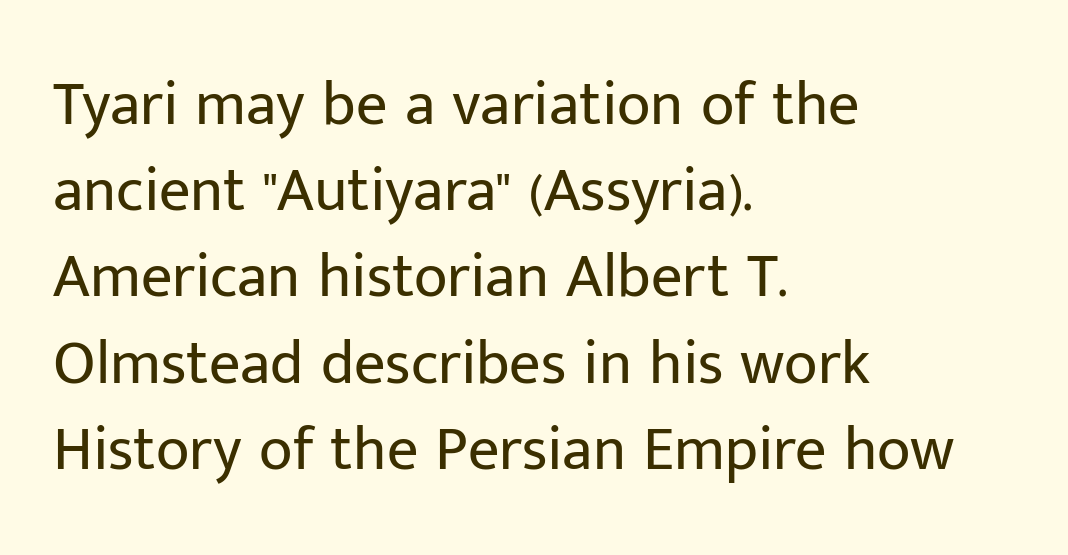
The image shows 62 px regular-weight sans-serif type, upright; set left-aligned, normal line spacing (1.39x), normal letter spacing, not underlined; low stroke contrast and a medium x-height.
